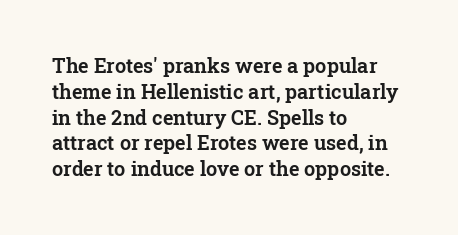
{"italic": "no", "underline": "no", "align": "left", "line_spacing": "normal", "line_spacing_ratio": 1.29, "letter_spacing": "normal", "letter_spacing_em": 0.0, "glyph_px": 20}
